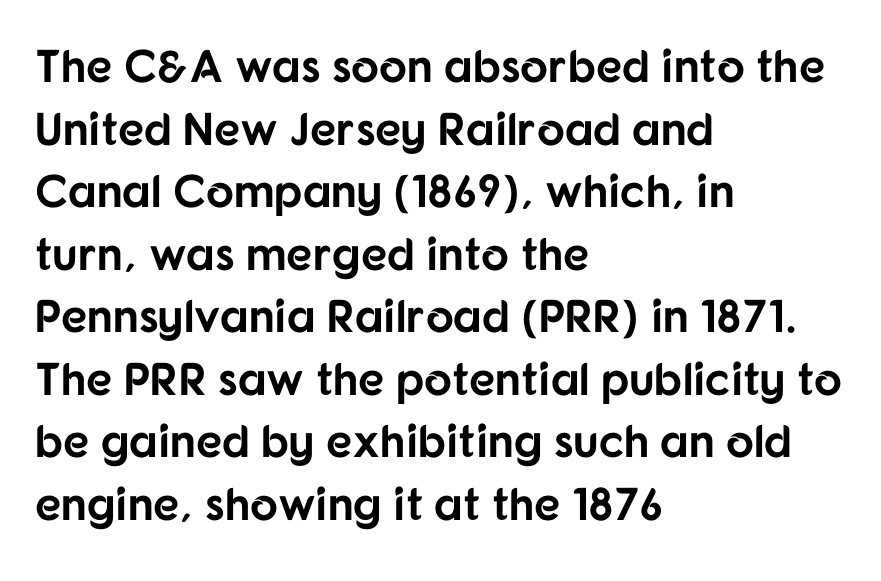
{"serif": "no", "italic": "no", "bold": "yes", "weight": "bold", "width": "normal", "stroke_contrast": "low", "x_height": "medium", "monospaced": "no", "underline": "no", "align": "left", "line_spacing": "normal", "line_spacing_ratio": 1.36, "letter_spacing": "normal", "letter_spacing_em": 0.0, "glyph_px": 46}
